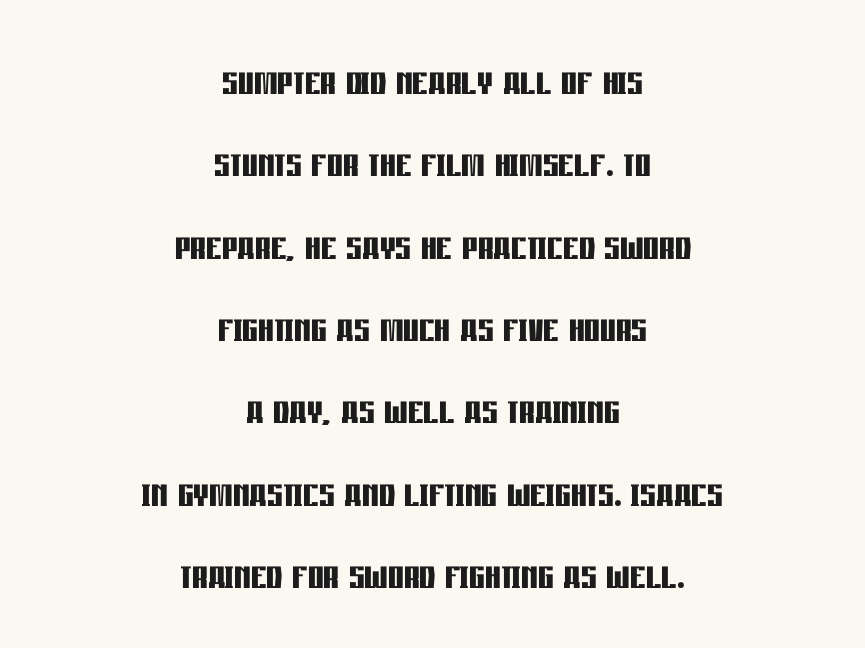
Q: Is the text bold? A: Yes.
Q: Is the text italic (slanted)? A: No, it is upright.
Q: Is the typeface a serif or a sans-serif typeface? A: Sans-serif.
Q: Is the text underlined? A: No.
Q: How is the paragraph aligned? A: Centered.
Q: Is the spacing between letters normal or unusually wide? A: Normal.
Q: Is the spacing between lines tight, normal or loose? A: Normal.
Q: Width (condensed, normal, or wide)? A: Condensed.
Q: Stroke contrast? A: Low.
Q: x-height? A: Large.
Q: Monospaced? A: No.
